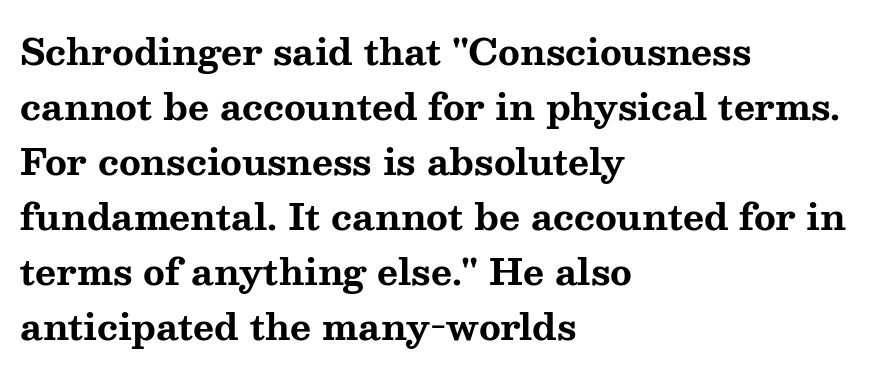
The image shows 36 px bold, wide serif type, upright; set left-aligned, normal line spacing (1.53x), normal letter spacing, not underlined; medium stroke contrast and a medium x-height.
